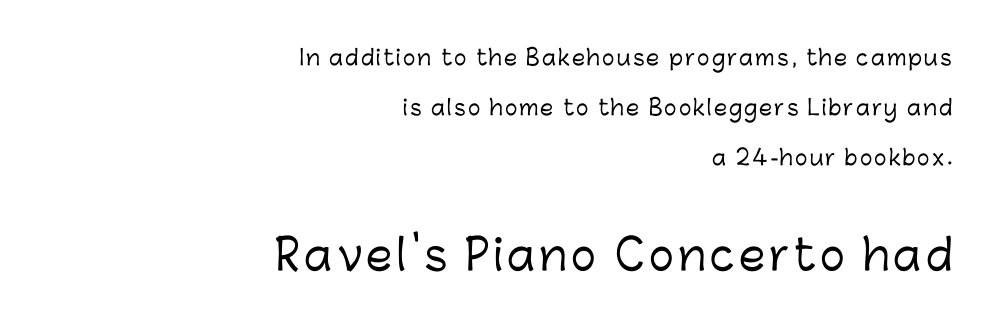
Q: Is the text italic (slanted)? A: No, it is upright.
Q: Is the typeface a serif or a sans-serif typeface? A: Sans-serif.
Q: Is the text underlined? A: No.
Q: How is the paragraph aligned? A: Right-aligned.
Q: Is the spacing between lines tight, normal or loose? A: Loose.
Q: Which block of text is set in a larger size, the first (top) or the second (bottom)? A: The second (bottom) one.
Q: Width (condensed, normal, or wide)? A: Normal.
Q: Stroke contrast? A: Low.
Q: x-height? A: Medium.
Q: Monospaced? A: No.
